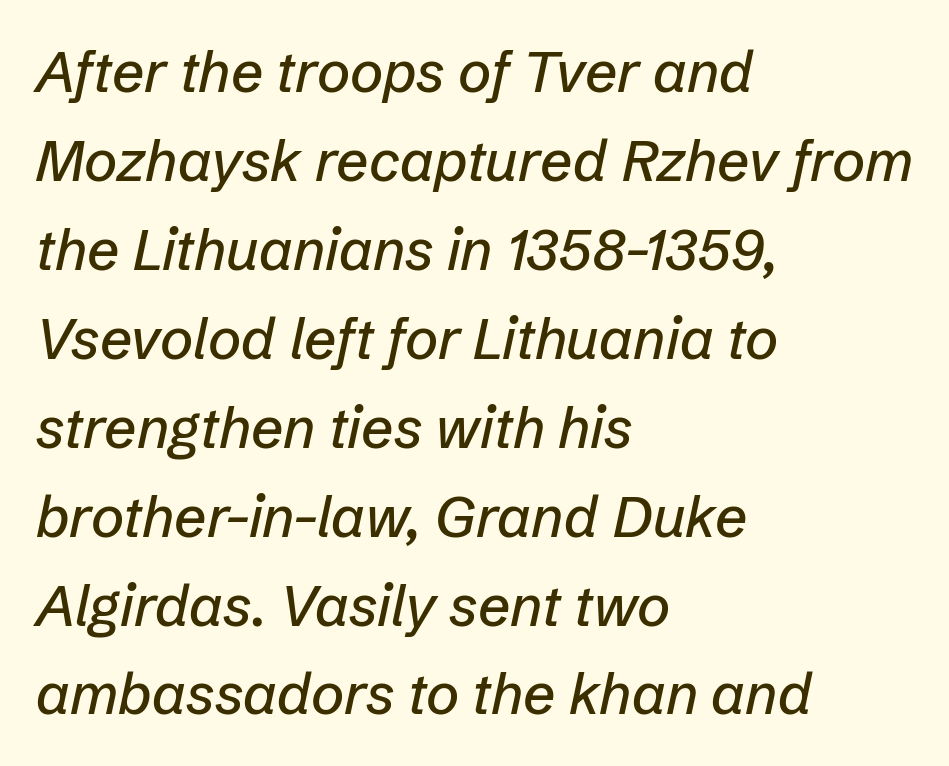
The image shows 57 px text type, italic (leaning right); set left-aligned, normal line spacing (1.56x), normal letter spacing, not underlined; low stroke contrast and a medium x-height.
